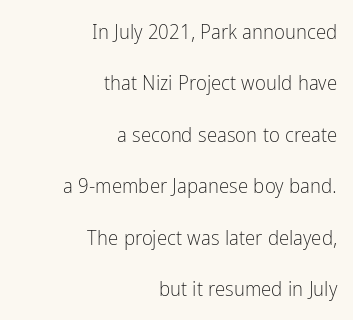
Q: Is the text bold? A: No.
Q: Is the text italic (slanted)? A: No, it is upright.
Q: Is the text underlined? A: No.
Q: How is the paragraph aligned? A: Right-aligned.
Q: Is the spacing between letters normal or unusually wide? A: Normal.
Q: Is the spacing between lines tight, normal or loose? A: Loose.
